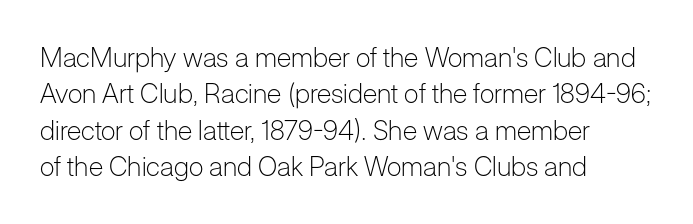
Upright lettering throughout. Reading down the column, the eye jumps a familiar distance to each next line. The typesetting does not lean heavy: it is not bold. Horizontal alignment here is leftward, the default for most running prose. The space directly below the letters is spotless. Glyph-to-glyph distance matches everyday printed text.
